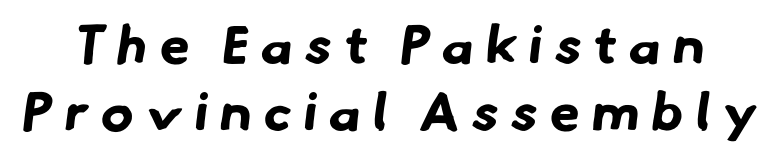
{"serif": "no", "bold": "yes", "weight": "bold", "width": "normal", "stroke_contrast": "low", "x_height": "small", "monospaced": "no", "underline": "no", "line_spacing": "normal", "line_spacing_ratio": 1.25, "letter_spacing": "wide", "letter_spacing_em": 0.23, "glyph_px": 54}
